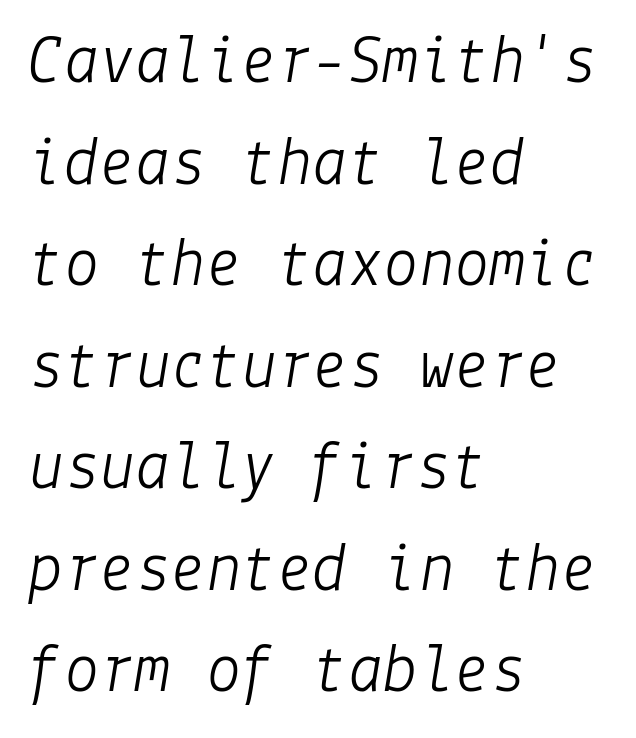
Q: Is the text bold? A: No.
Q: Is the text italic (slanted)? A: Yes, it leans right by about 9 degrees.
Q: Is the text underlined? A: No.
Q: How is the paragraph aligned? A: Left-aligned.
Q: Is the spacing between letters normal or unusually wide? A: Normal.
Q: Is the spacing between lines tight, normal or loose? A: Normal.
Q: Width (condensed, normal, or wide)? A: Normal.
Q: Stroke contrast? A: Low.
Q: x-height? A: Medium.
